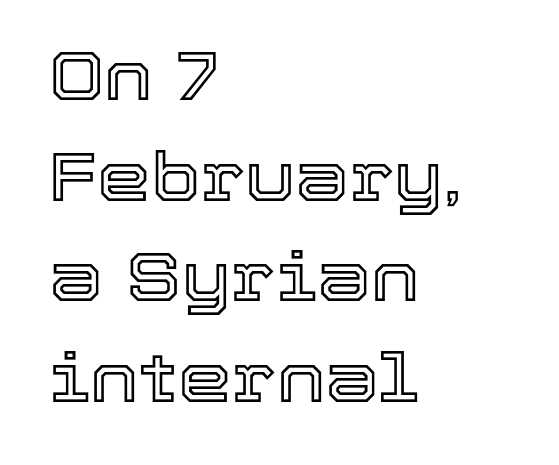
Each word holds together tightly as a unit, with standard inter-letter gaps. A typesetter would call this proportional, since set widths differ per character. Vertical spacing — default. Is the block centered? No — it sits flush against the left margin.
